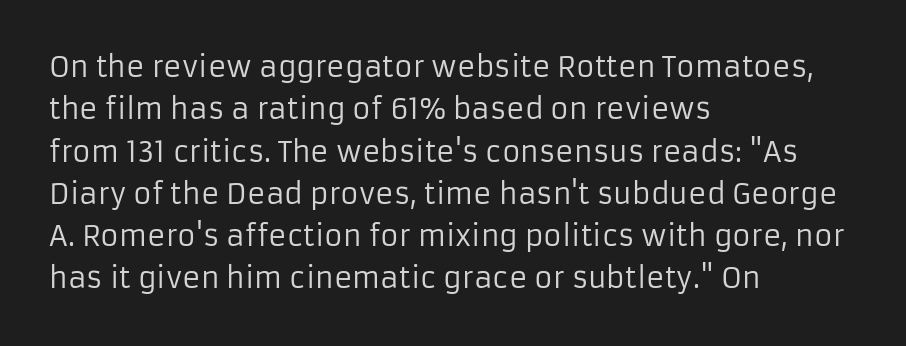
Alignment: flush left. Beneath every word, the page is bare. Successive baselines arrive at the customary interval. The rendering keeps characters at their native spacing. The glyphs in this specimen are sans serif. Note the varied advance widths — an 'i' is clearly narrower than an 'm'.
